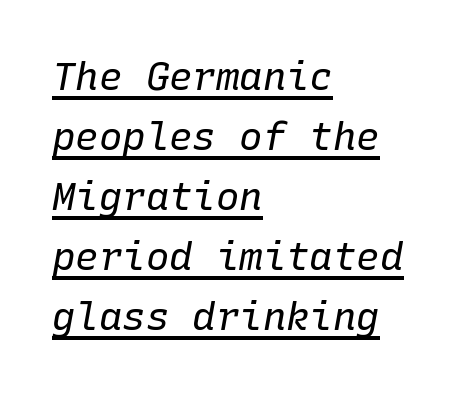
The image shows 39 px regular-weight type, italic (leaning right), monospaced; set left-aligned, normal line spacing (1.54x), normal letter spacing, underlined; low stroke contrast and a medium x-height.
